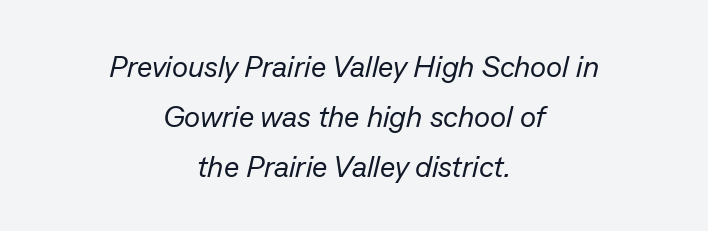
In terms of posture, this sample is oblique. Quick note: interline space is typical. The rendering keeps characters at their native spacing. The gap between lines stays unmarked. These glyphs show unthickened strokes, regular width or finer. Is the block centered? Yes — each line is placed symmetrically about the middle.
